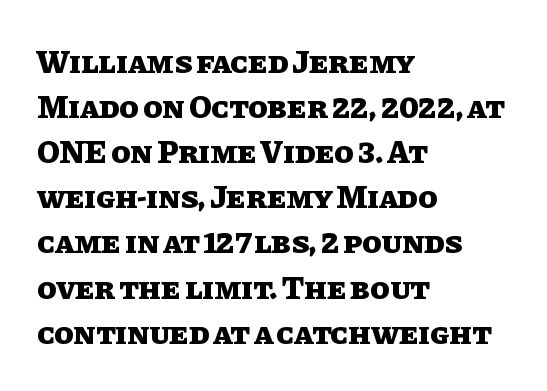
Q: Is the text bold? A: Yes.
Q: Is the text italic (slanted)? A: No, it is upright.
Q: Is the text underlined? A: No.
Q: How is the paragraph aligned? A: Left-aligned.
Q: Is the spacing between letters normal or unusually wide? A: Normal.
Q: Is the spacing between lines tight, normal or loose? A: Normal.
Q: Width (condensed, normal, or wide)? A: Normal.
Q: Stroke contrast? A: Low.
Q: x-height? A: Large.
Q: Monospaced? A: No.
